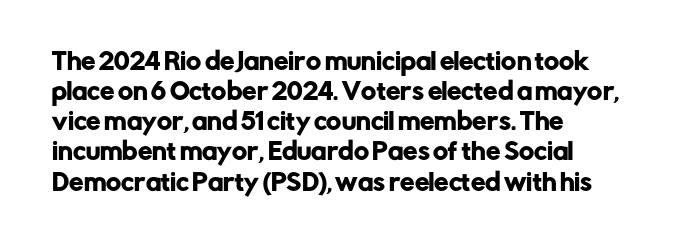
The ragged edge is on the right, which tells us the setting is flush left. What's the leading like? Ordinary, nothing unusual. Posture: straight, roman, zero tilt. The face used here is rendered with its standard letterfit. Letters rest on an invisible, unmarked baseline.
